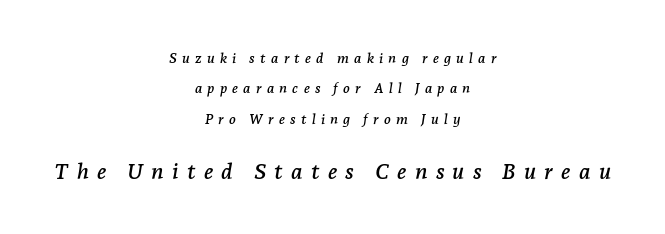
Q: Is the text italic (slanted)? A: Yes, it leans right by about 7 degrees.
Q: Is the text underlined? A: No.
Q: How is the paragraph aligned? A: Centered.
Q: Is the spacing between letters normal or unusually wide? A: Unusually wide.
Q: Is the spacing between lines tight, normal or loose? A: Loose.
Q: Which block of text is set in a larger size, the first (top) or the second (bottom)? A: The second (bottom) one.
